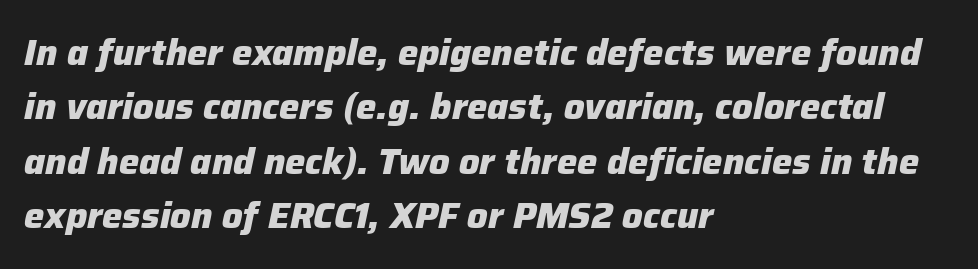
Quick note: interline space is typical. The passage shown is typed in a proportional face where columns would drift. Caption: standard tracking, unaltered. Reading down the block, your eye returns to a fixed left position each line. Does the weight exceed regular? Yes, all the way to bold. Slant detected: the letters are inclined.
